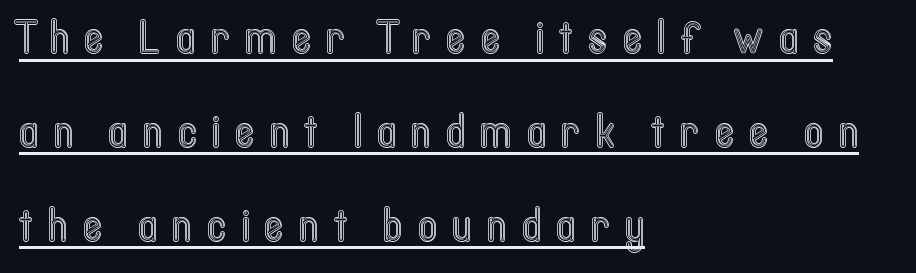
Notice how the stems are strictly vertical — no italics here. Quick note: underline on. The space between consecutive lines is lavish. The letters are spread apart with noticeably loose tracking. Each line starts at the same left margin while the right side varies.
